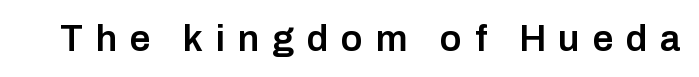
The image shows 37 px semibold sans-serif type, upright; set unusually wide letter spacing (+0.34 em), not underlined; low stroke contrast and a medium x-height.
